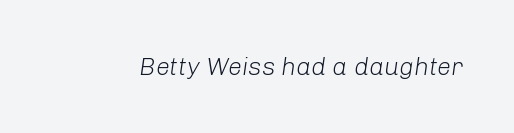
Stroke mass is kept to a normal reading level or below. Nothing unusual about the tracking: characters are spaced as the font intends. The lettering tilts uniformly, giving the passage an italic look. The specimen omits any rule beneath the text block's lines.
